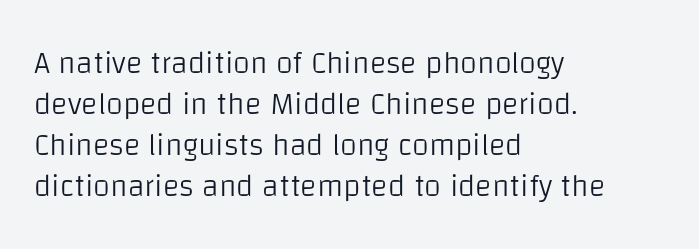
Reading down the block, your eye returns to a fixed left position each line. Letters have the restrained weight of plain body copy at most. Descender tails drop into unmarked territory. The font's upright variant was chosen for this text. This is sans-serif lettering, the kind often seen on screens and signage. Line spacing here is normal.
